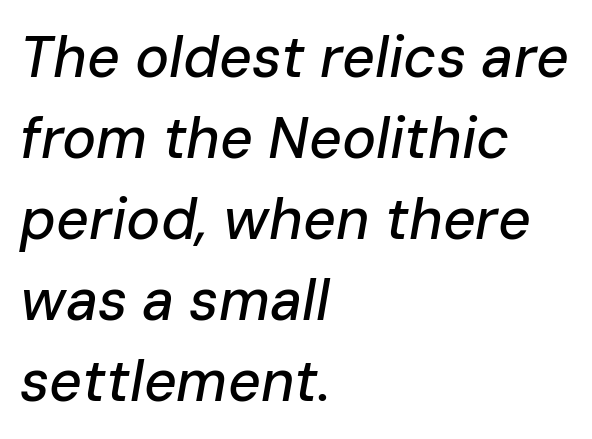
The image shows 57 px text type, italic (leaning right); set left-aligned, normal line spacing (1.42x), normal letter spacing, not underlined; low stroke contrast and a medium x-height.
